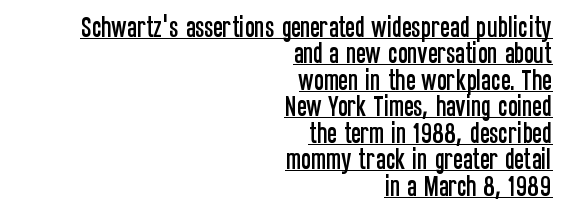
The image shows 23 px text type, upright; set right-aligned, tight line spacing (1.15x), normal letter spacing, underlined.
